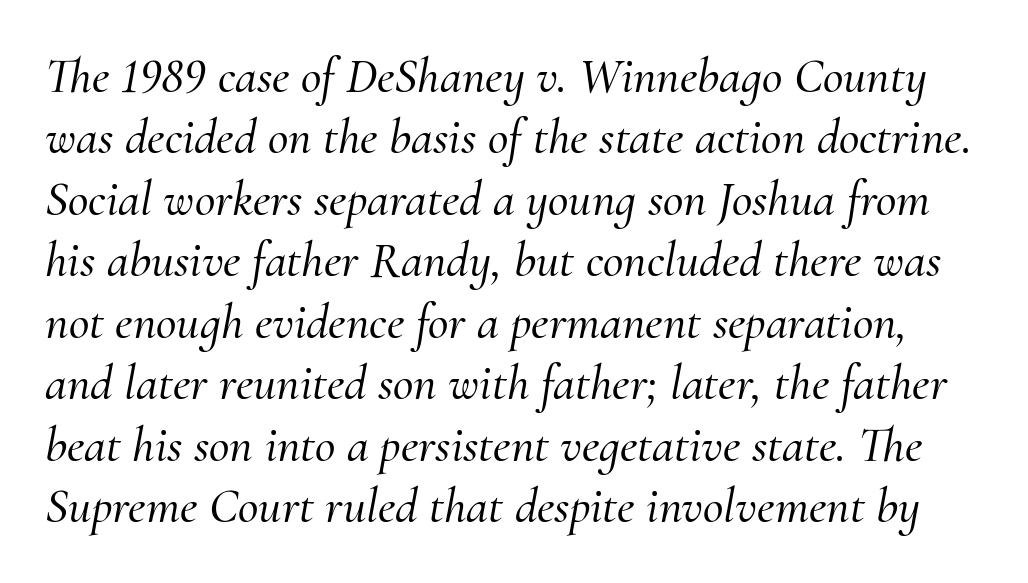
Q: Is the text italic (slanted)? A: Yes, it leans right by about 10 degrees.
Q: Is the typeface a serif or a sans-serif typeface? A: Serif.
Q: Is the text underlined? A: No.
Q: Is the spacing between letters normal or unusually wide? A: Normal.
Q: Width (condensed, normal, or wide)? A: Normal.
Q: Stroke contrast? A: Medium.
Q: x-height? A: Small.
Q: Monospaced? A: No.
